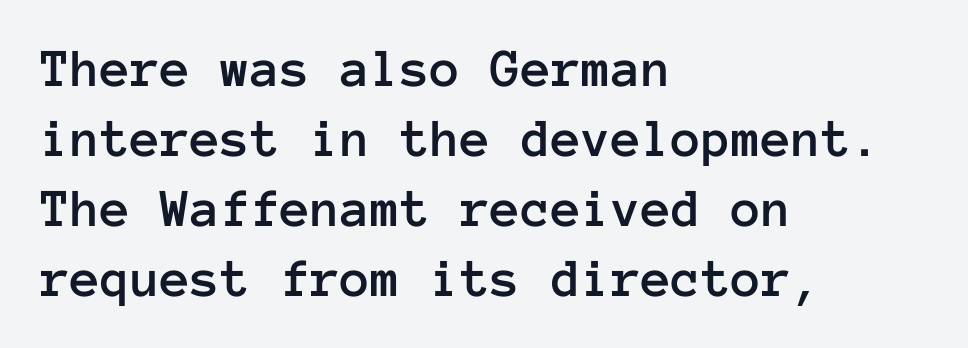
The image shows 55 px text type, upright, monospaced; set left-aligned, normal line spacing (1.27x), normal letter spacing, not underlined; low stroke contrast and a medium x-height.
